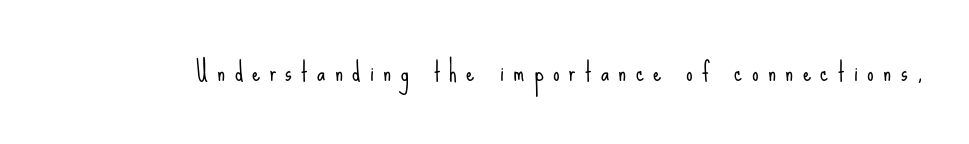
The image shows 26 px text type, upright; set unusually wide letter spacing (+0.36 em), not underlined.
